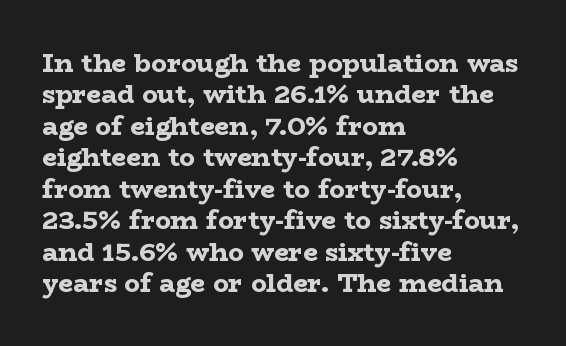
Q: Is the text bold? A: Yes.
Q: Is the text italic (slanted)? A: No, it is upright.
Q: Is the text underlined? A: No.
Q: How is the paragraph aligned? A: Left-aligned.
Q: Is the spacing between letters normal or unusually wide? A: Normal.
